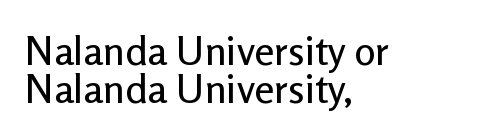
Q: Is the text italic (slanted)? A: No, it is upright.
Q: Is the typeface a serif or a sans-serif typeface? A: Sans-serif.
Q: Is the text underlined? A: No.
Q: How is the paragraph aligned? A: Left-aligned.
Q: Is the spacing between letters normal or unusually wide? A: Normal.
Q: Is the spacing between lines tight, normal or loose? A: Tight.
Q: Width (condensed, normal, or wide)? A: Normal.
Q: Stroke contrast? A: Low.
Q: x-height? A: Medium.
Q: Monospaced? A: No.
